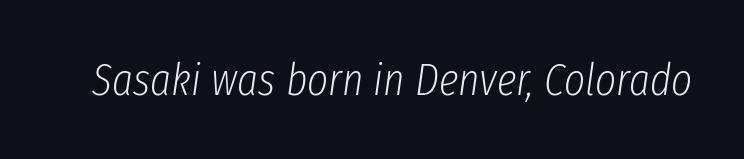
The image shows 45 px light, condensed type, italic (leaning right); set normal letter spacing, not underlined; low stroke contrast and a medium x-height.
